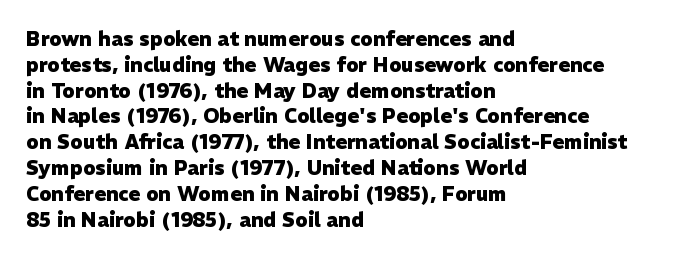
Q: Is the text bold? A: Yes.
Q: Is the text italic (slanted)? A: No, it is upright.
Q: Is the text underlined? A: No.
Q: How is the paragraph aligned? A: Left-aligned.
Q: Is the spacing between letters normal or unusually wide? A: Normal.
Q: Is the spacing between lines tight, normal or loose? A: Normal.
